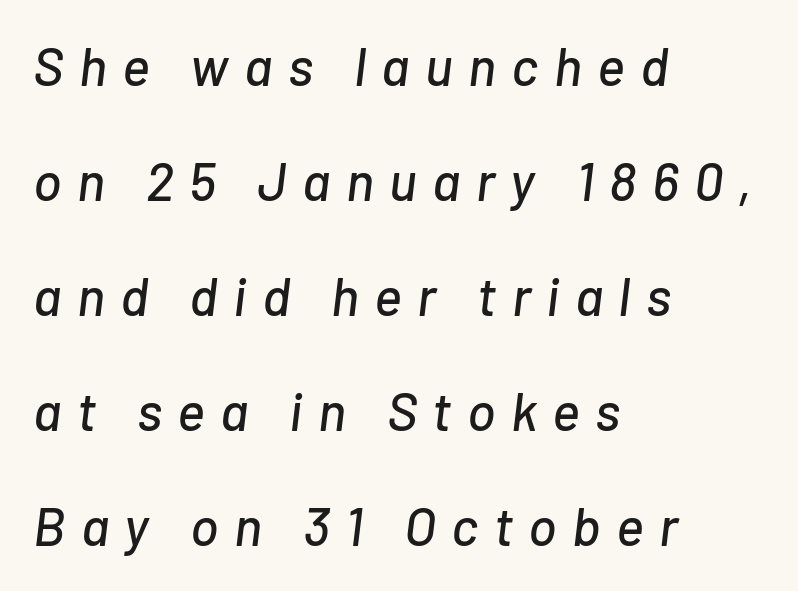
The image shows 53 px text type, italic (leaning right); set left-aligned, loose line spacing (2.17x), unusually wide letter spacing (+0.29 em), not underlined; low stroke contrast and a medium x-height.
